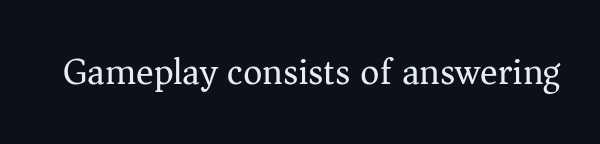
Q: Is the text bold? A: No.
Q: Is the text italic (slanted)? A: No, it is upright.
Q: Is the typeface a serif or a sans-serif typeface? A: Serif.
Q: Is the text underlined? A: No.
Q: Is the spacing between letters normal or unusually wide? A: Normal.
Q: Width (condensed, normal, or wide)? A: Normal.
Q: Stroke contrast? A: Medium.
Q: x-height? A: Medium.
Q: Monospaced? A: No.
